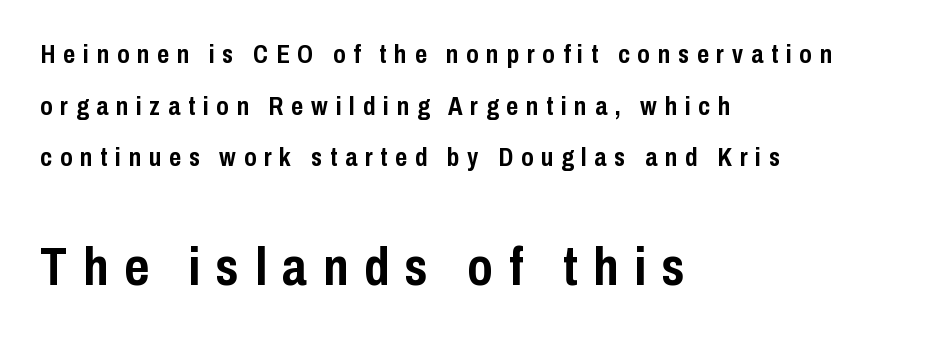
{"serif": "no", "italic": "no", "bold": "yes", "weight": "semibold", "width": "condensed", "stroke_contrast": "low", "x_height": "medium", "monospaced": "no", "underline": "no", "align": "left", "line_spacing": "loose", "line_spacing_ratio": 1.99, "letter_spacing": "wide", "letter_spacing_em": 0.3, "larger_block": "second", "size_ratio": 2.04, "glyph_px": 53}
